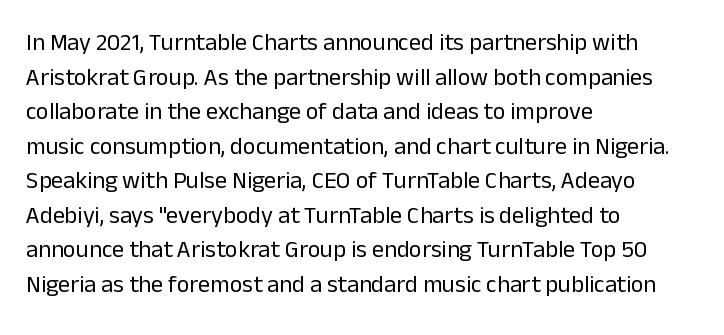
Q: Is the text bold? A: No.
Q: Is the text italic (slanted)? A: No, it is upright.
Q: Is the text underlined? A: No.
Q: How is the paragraph aligned? A: Left-aligned.
Q: Is the spacing between letters normal or unusually wide? A: Normal.
Q: Is the spacing between lines tight, normal or loose? A: Normal.
